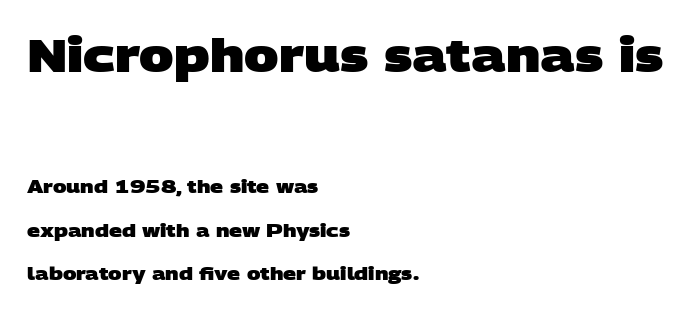
The face used here is a sans, in the tradition of grotesques and geometrics. The typesetter chose a ragged-right arrangement here. Between one letter and the next there's only the usual sliver of space. The passage shown is typed in a proportional face where columns would drift.
